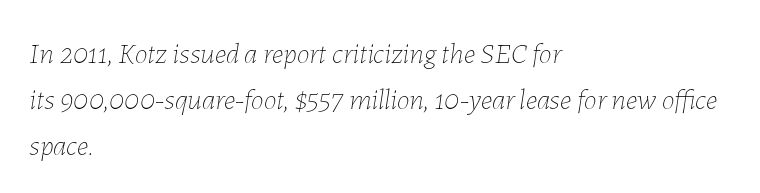
Q: Is the text bold? A: No.
Q: Is the text italic (slanted)? A: Yes, it leans right by about 7 degrees.
Q: Is the text underlined? A: No.
Q: How is the paragraph aligned? A: Left-aligned.
Q: Is the spacing between letters normal or unusually wide? A: Normal.
Q: Is the spacing between lines tight, normal or loose? A: Normal.
Q: Width (condensed, normal, or wide)? A: Normal.
Q: Stroke contrast? A: Low.
Q: x-height? A: Medium.
Q: Monospaced? A: No.
